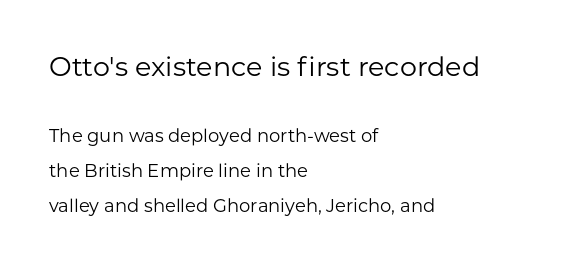
The image shows 27 px text type, upright; set left-aligned, loose line spacing (1.96x), normal letter spacing, not underlined; the first (top) block is 1.5x larger.
